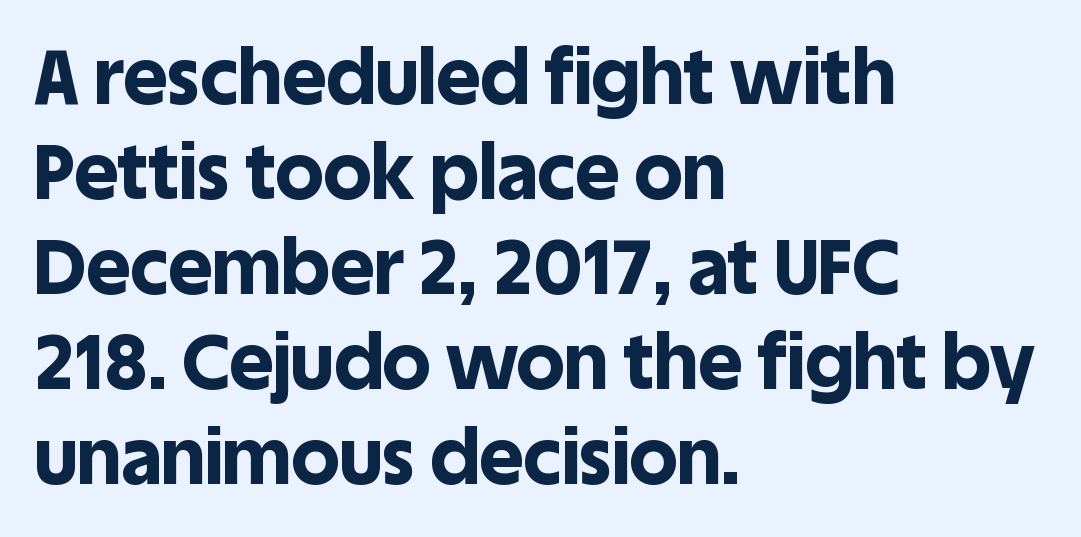
{"serif": "no", "italic": "no", "bold": "yes", "weight": "bold", "width": "normal", "x_height": "large", "monospaced": "no", "underline": "no", "align": "left", "line_spacing": "normal", "line_spacing_ratio": 1.25, "letter_spacing": "normal", "letter_spacing_em": 0.0, "glyph_px": 76}
